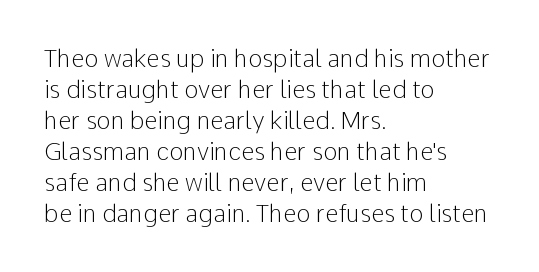
Q: Is the text bold? A: No.
Q: Is the text italic (slanted)? A: No, it is upright.
Q: Is the text underlined? A: No.
Q: How is the paragraph aligned? A: Left-aligned.
Q: Is the spacing between letters normal or unusually wide? A: Normal.
Q: Is the spacing between lines tight, normal or loose? A: Normal.
